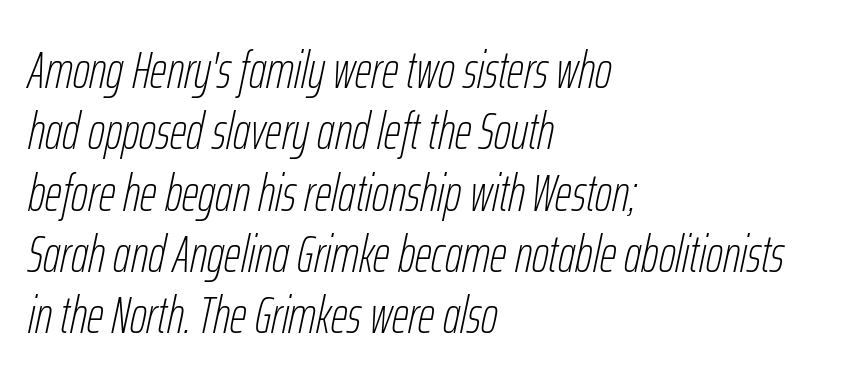
Q: Is the text bold? A: No.
Q: Is the text italic (slanted)? A: Yes, it leans right by about 12 degrees.
Q: Is the text underlined? A: No.
Q: How is the paragraph aligned? A: Left-aligned.
Q: Is the spacing between letters normal or unusually wide? A: Normal.
Q: Width (condensed, normal, or wide)? A: Condensed.
Q: Stroke contrast? A: Low.
Q: x-height? A: Medium.
Q: Monospaced? A: No.
